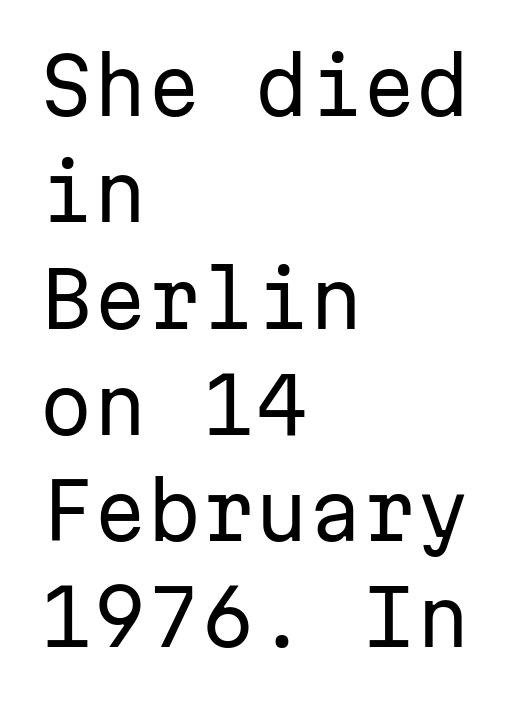
{"serif": "no", "italic": "no", "bold": "no", "weight": "regular", "width": "normal", "stroke_contrast": "low", "x_height": "medium", "monospaced": "yes", "underline": "no", "align": "left", "line_spacing": "normal", "line_spacing_ratio": 1.38, "letter_spacing": "normal", "letter_spacing_em": 0.0, "glyph_px": 77}
